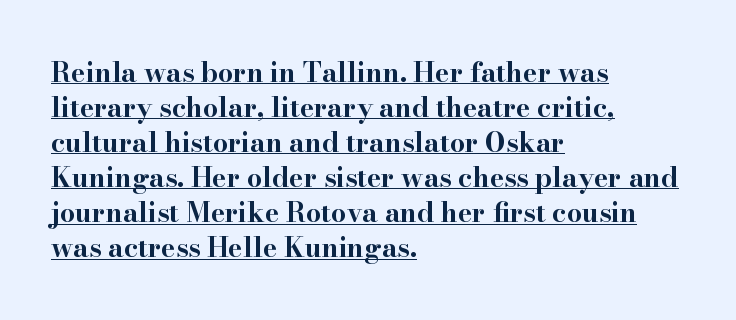
{"italic": "no", "bold": "yes", "underline": "yes", "align": "left", "line_spacing": "normal", "line_spacing_ratio": 1.3, "letter_spacing": "normal", "letter_spacing_em": 0.0, "glyph_px": 27}
